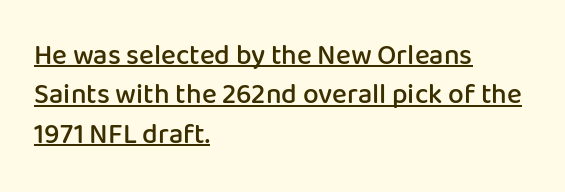
Grotesque or geometric, the face here clearly has no serifs. Italic: no, the glyphs are upright roman. Layout note: lines flush left. These characters rest on top of a visible drawn line. Tracking value appears to be zero — textbook default spacing. The characters look somewhat weighty, a semibold short of true bold.
